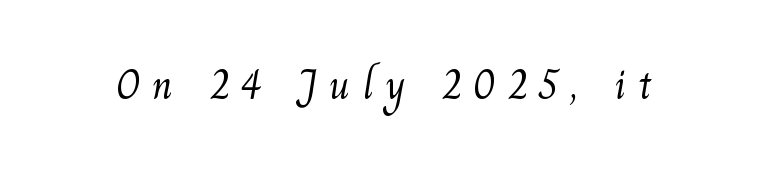
The image shows 42 px light serif type; set unusually wide letter spacing (+0.29 em), not underlined; medium stroke contrast and a small x-height.
